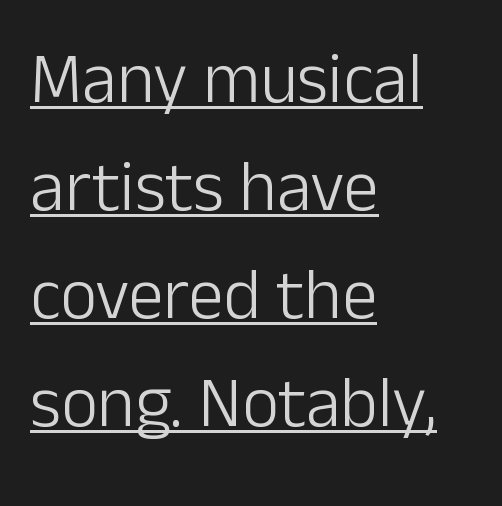
Compared with typical paragraphs, the rows here are spaced about the same. Vertical stems look standard width or narrower in stroke. This is underlined copy, the kind a proofreader might mark for attention. No extra tracking has been applied to these lines.
